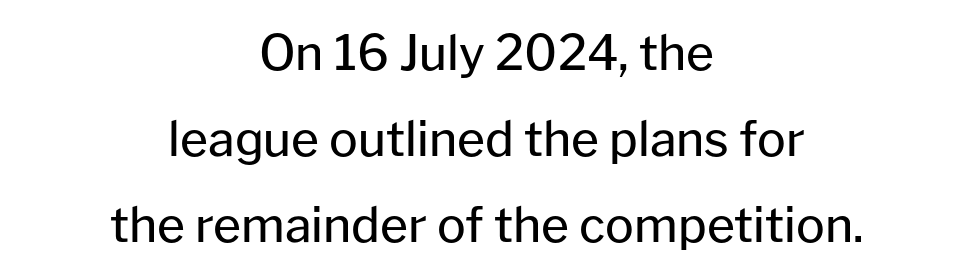
The glyphs in this specimen are sans serif. The lettering holds an erect, upright posture throughout. The cut favours lightness, reaching ordinary text weight at its darkest. The face used here is rendered with its standard letterfit. In CSS terms this would be text-align: center.
